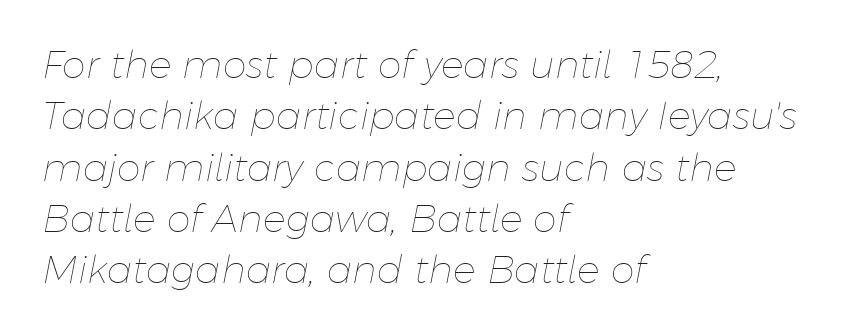
{"italic": "yes", "lean": "right", "slant_degrees": 11, "bold": "no", "weight": "thin", "width": "normal", "stroke_contrast": "low", "x_height": "medium", "monospaced": "no", "underline": "no", "align": "left", "line_spacing": "normal", "line_spacing_ratio": 1.35, "letter_spacing": "normal", "letter_spacing_em": 0.0, "glyph_px": 38}
